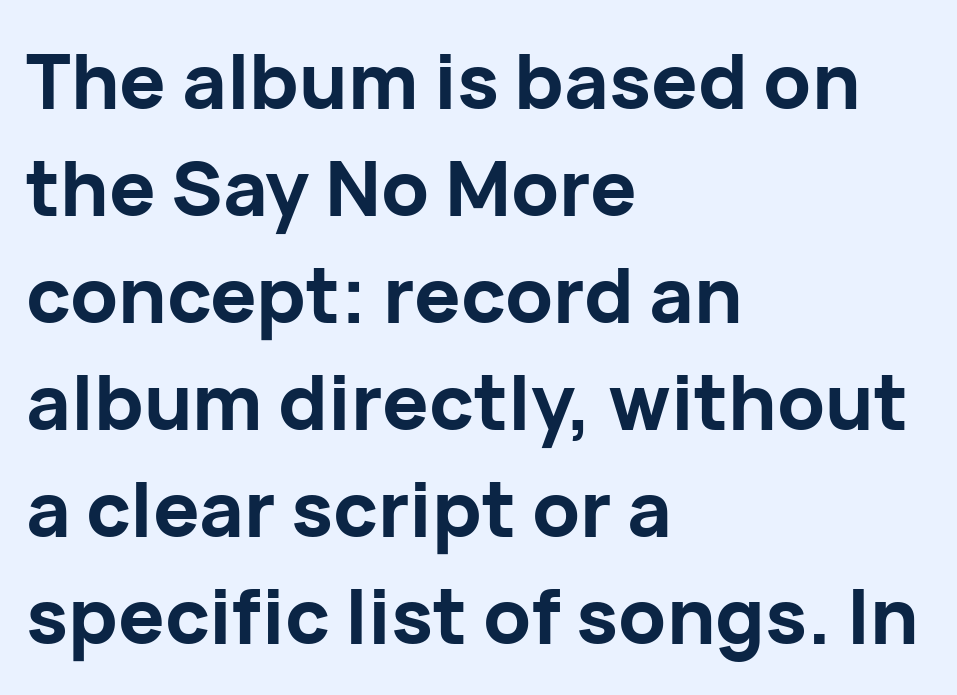
{"serif": "no", "italic": "no", "bold": "yes", "weight": "bold", "width": "normal", "stroke_contrast": "low", "x_height": "medium", "monospaced": "no", "underline": "no", "align": "left", "line_spacing": "normal", "line_spacing_ratio": 1.39, "letter_spacing": "normal", "letter_spacing_em": 0.0, "glyph_px": 77}
